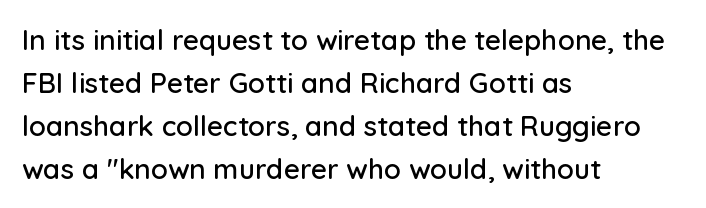
Varying glyph widths throughout — classic text-font behaviour. Only glyphs here, with clear space below each row. The designer went with a sans here, leaving each stem footless. You could call the tracking neutral — neither tight nor loose.
